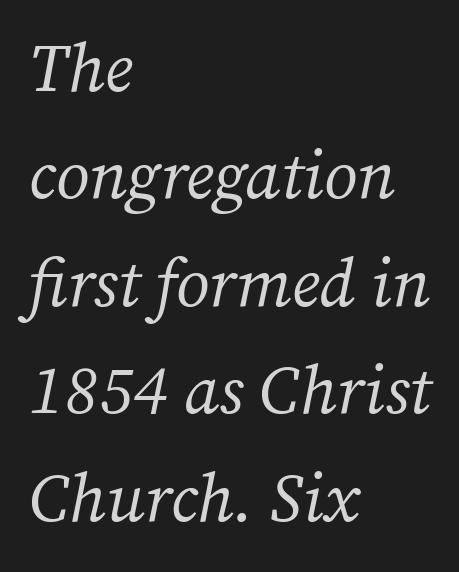
The glyphs in this specimen are seriffed. The passage shown is not bold in any degree. Line spacing here is normal. Character widths vary here, with narrow letters taking less room than wide ones.
